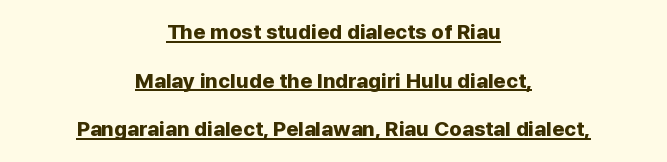
Q: Is the text bold? A: Yes.
Q: Is the text italic (slanted)? A: No, it is upright.
Q: Is the text underlined? A: Yes.
Q: How is the paragraph aligned? A: Centered.
Q: Is the spacing between letters normal or unusually wide? A: Normal.
Q: Is the spacing between lines tight, normal or loose? A: Loose.
